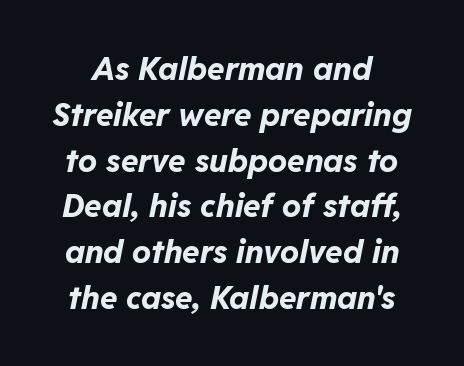
Leading: standard. The passage shown leans; its letterforms are oblique. Does the weight exceed regular? Yes, all the way to bold. The tracking reads as untouched default to a designer's eye. Descenders hang freely into open space. The passage shown is typed in a proportional face where columns would drift.
